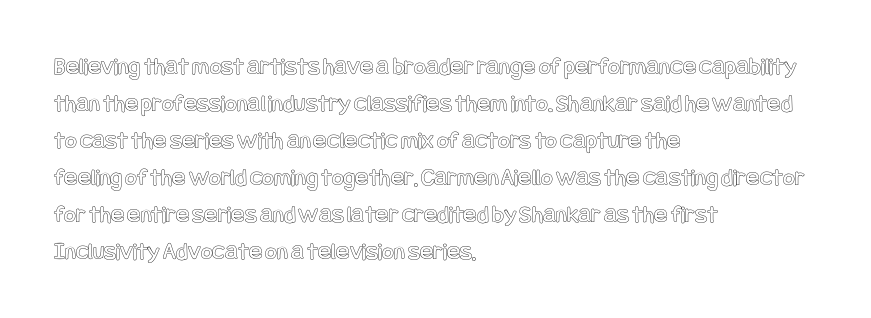
The image shows 25 px text type, upright; set left-aligned, normal line spacing (1.48x), normal letter spacing, not underlined.
